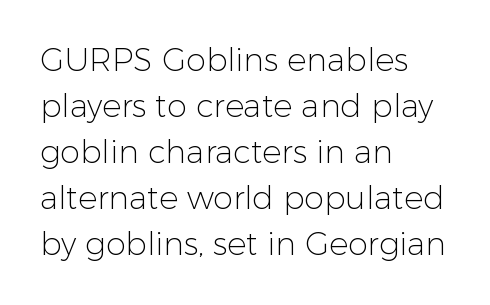
The image shows 32 px light sans-serif type, upright; set left-aligned, normal line spacing (1.44x), normal letter spacing, not underlined; low stroke contrast and a medium x-height.
